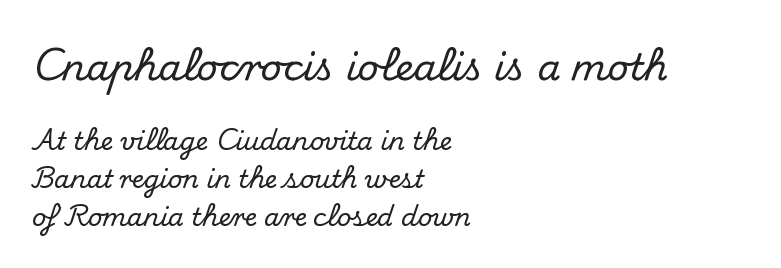
The image shows 37 px serif type; set left-aligned, normal line spacing (1.52x), normal letter spacing, not underlined; the first (top) block is 1.48x larger; medium stroke contrast and a small x-height.
